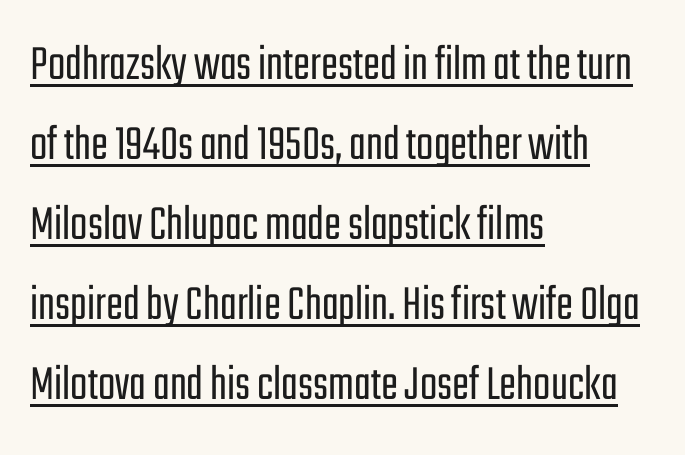
These lines were composed using upright roman letters. Rows of type keep a routine distance in the vertical direction. The typeface has the unassuming heft of standard copy or less. Tracking value appears to be zero — textbook default spacing. Typographically, this falls in the sans-serif category.
